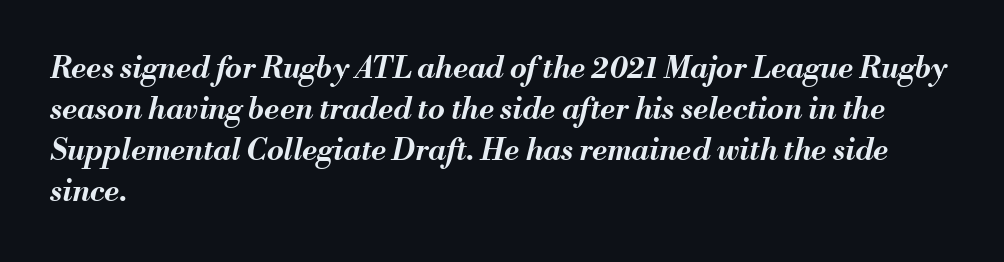
{"italic": "yes", "lean": "right", "slant_degrees": 13, "bold": "yes", "weight": "bold", "width": "normal", "stroke_contrast": "medium", "x_height": "small", "monospaced": "no", "underline": "no", "align": "left", "line_spacing": "normal", "line_spacing_ratio": 1.37, "letter_spacing": "normal", "letter_spacing_em": 0.0, "glyph_px": 30}
